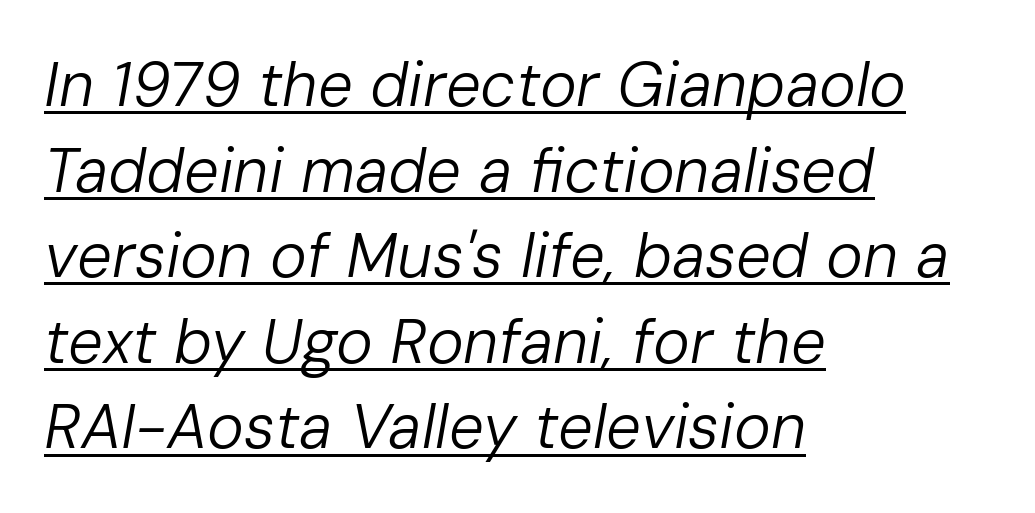
{"italic": "yes", "lean": "right", "slant_degrees": 10, "bold": "no", "weight": "regular", "width": "normal", "stroke_contrast": "low", "x_height": "medium", "monospaced": "no", "underline": "yes", "align": "left", "line_spacing": "normal", "line_spacing_ratio": 1.38, "letter_spacing": "normal", "letter_spacing_em": 0.0, "glyph_px": 62}
